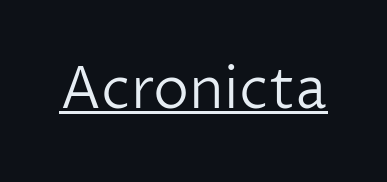
Stems and bowls with no extra thickness — not bold. Is this a fixed-width face? No — the glyphs have proportional, varying widths. Is this a sans? Yes — the strokes have no serifs. Students, note that the glyphs here touch the page at normal intervals.
